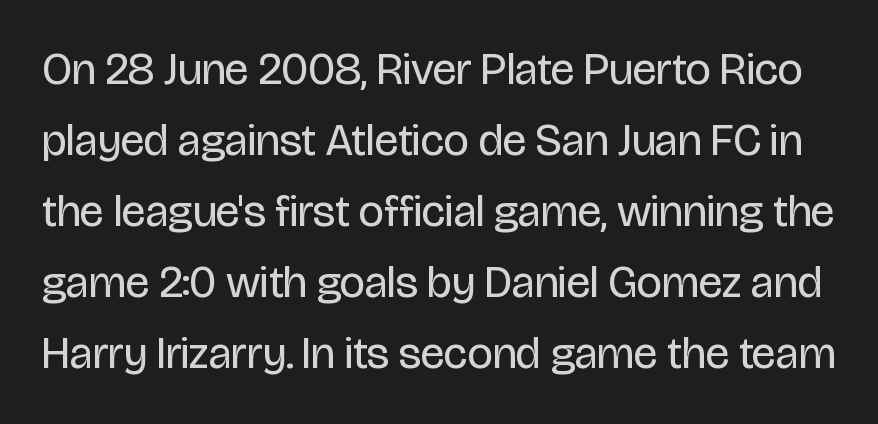
Nobody touched the tracking dial on this one. Here the designer chose a conventional face with non-uniform glyph widths. The lettering stays uniformly vertical, giving the passage a roman look. A quiet, ordinary-to-light weight characterises the typeface.
